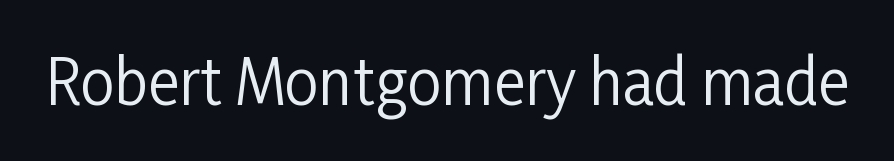
The image shows 61 px regular-weight, condensed sans-serif type, upright; set normal letter spacing, not underlined; low stroke contrast and a medium x-height.
